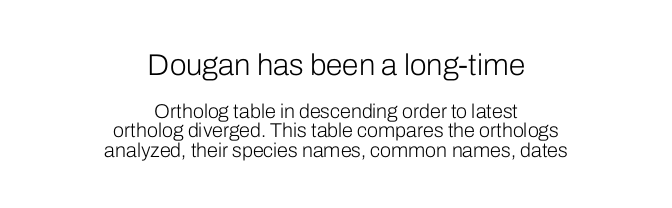
Serif or sans? Sans — the stroke terminals are bare. Is there any slant? The stems are plumb. Is the type heavy? It reads as light-to-regular instead. Teacher's note: observe the equal gaps on both sides — that is centered alignment. Visually, the top section dominates because its glyphs are scaled up.
